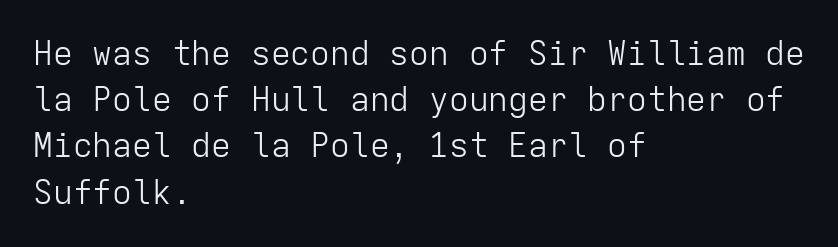
The image shows 33 px light sans-serif type, upright, monospaced; set left-aligned, normal line spacing (1.4x), normal letter spacing, not underlined; low stroke contrast and a medium x-height.
